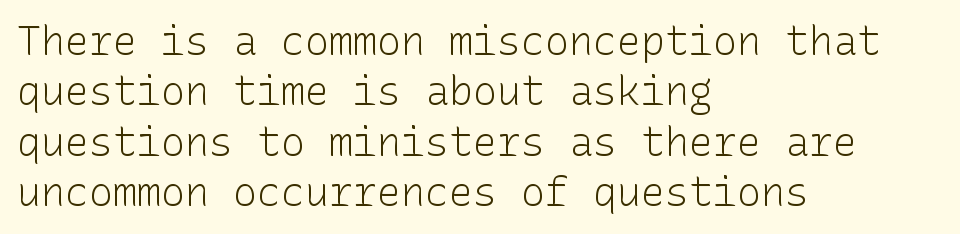
{"serif": "no", "italic": "no", "bold": "no", "weight": "light", "width": "normal", "stroke_contrast": "low", "x_height": "medium", "underline": "no", "align": "left", "line_spacing": "normal", "line_spacing_ratio": 1.26, "letter_spacing": "normal", "letter_spacing_em": 0.0, "glyph_px": 40}
